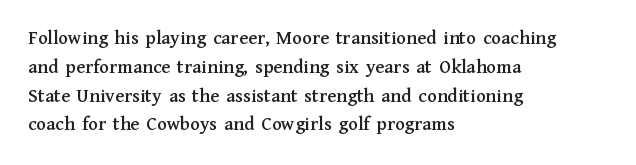
Q: Is the text italic (slanted)? A: No, it is upright.
Q: Is the text underlined? A: No.
Q: How is the paragraph aligned? A: Left-aligned.
Q: Is the spacing between letters normal or unusually wide? A: Normal.
Q: Is the spacing between lines tight, normal or loose? A: Normal.
